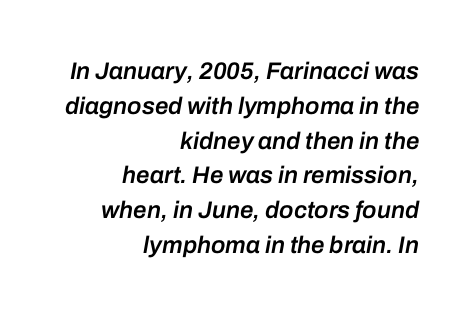
Words appear dense and cohesive because spacing is normal. A fair bit of extra ink — the face is semibold, not bold. The lettering tilts uniformly, giving the passage an italic look. The space beneath each line is pristine and unruled. Notice how the passage keeps a crisp vertical edge on the right only.
